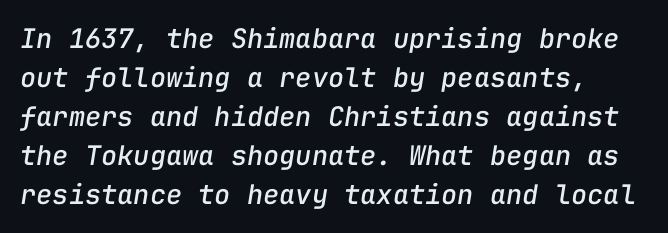
This sample keeps an unexceptional amount of space between lines. Descenders hang freely into open space. Is the letter spacing exaggerated? No — it looks like the ordinary default. If you drew a line through each stem, it would be angled.
